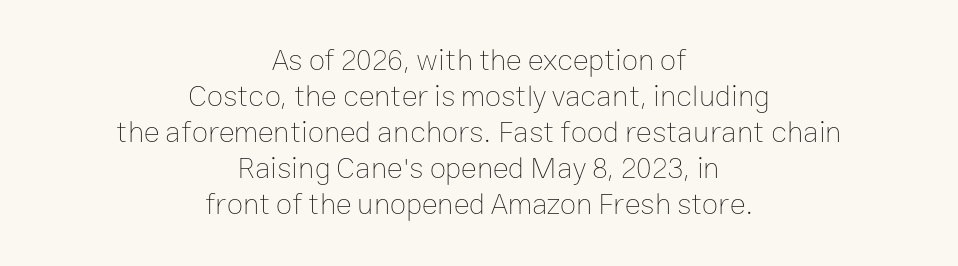
{"italic": "no", "bold": "no", "weight": "thin", "width": "normal", "stroke_contrast": "low", "x_height": "medium", "monospaced": "no", "underline": "no", "align": "center", "line_spacing_ratio": 1.2, "letter_spacing": "normal", "letter_spacing_em": 0.0, "glyph_px": 30}
